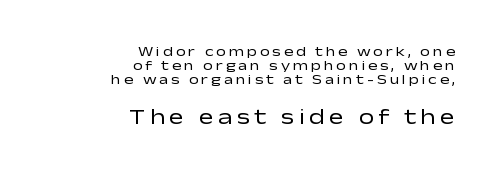
Q: Is the text bold? A: No.
Q: Is the text italic (slanted)? A: No, it is upright.
Q: Is the text underlined? A: No.
Q: How is the paragraph aligned? A: Right-aligned.
Q: Is the spacing between letters normal or unusually wide? A: Unusually wide.
Q: Is the spacing between lines tight, normal or loose? A: Tight.
Q: Which block of text is set in a larger size, the first (top) or the second (bottom)? A: The second (bottom) one.
